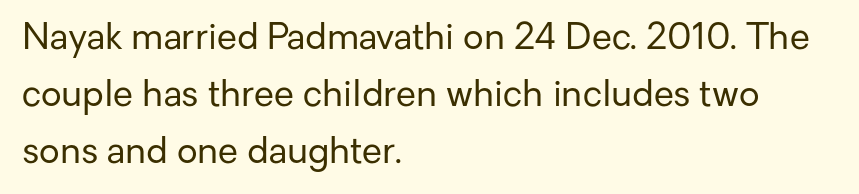
Look at the bottom of the vertical strokes: they stop flat, with no serifs. The passage shown stacks its lines at a standard gap. The compositor pushed each line to the left boundary. Unbolded letterforms with no extra heft. Tracking value appears to be zero — textbook default spacing.
